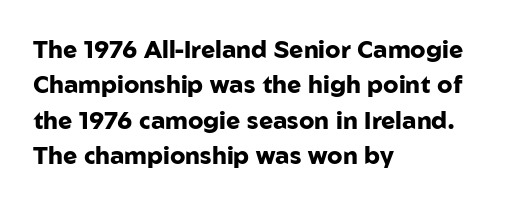
The image shows 24 px bold type, upright; set left-aligned, normal line spacing (1.47x), normal letter spacing, not underlined.
